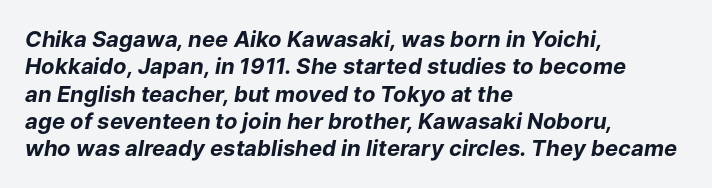
The image shows 22 px bold type, italic (leaning right); set left-aligned, line spacing 1.24x, normal letter spacing, not underlined.
